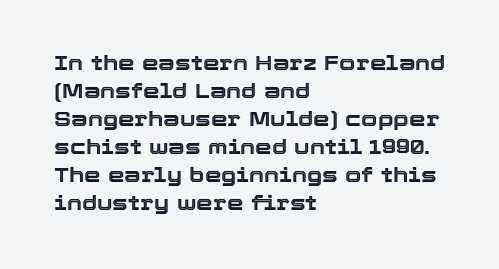
Q: Is the text italic (slanted)? A: No, it is upright.
Q: Is the text underlined? A: No.
Q: How is the paragraph aligned? A: Left-aligned.
Q: Is the spacing between letters normal or unusually wide? A: Normal.
Q: Is the spacing between lines tight, normal or loose? A: Normal.
